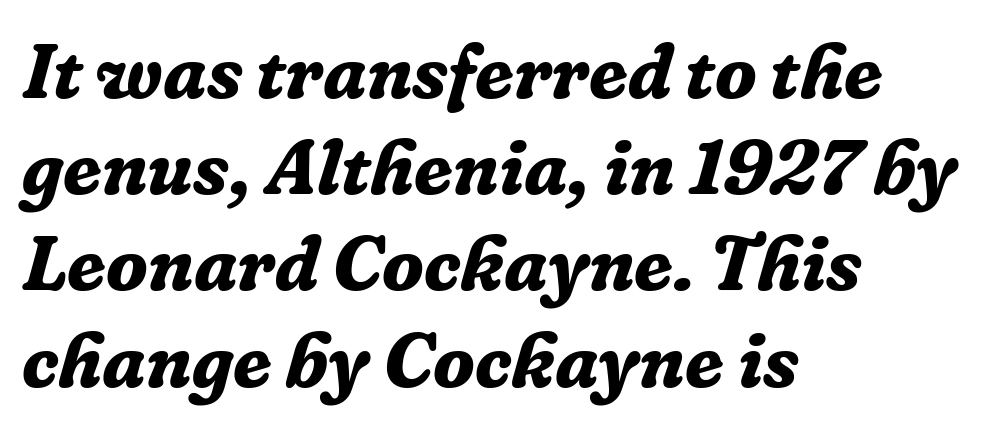
Do the characters align in a grid? No, the font is proportional. You can tell from the footed stems that serif type was used. Leftover space on each line is placed entirely after the last word. Descenders are the only things crossing below the line. Its strokes are broad and dark, the hallmark of bold type.
